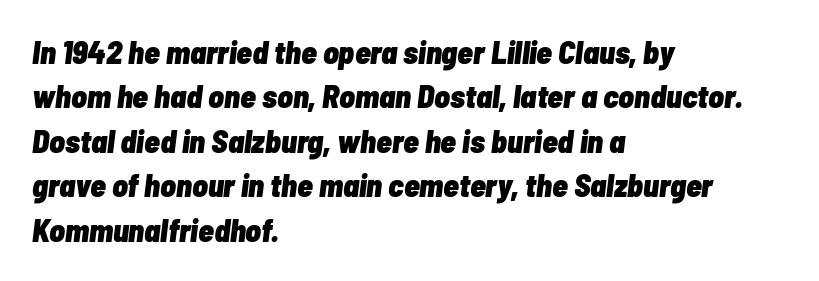
{"italic": "yes", "lean": "right", "slant_degrees": 7, "bold": "yes", "weight": "heavy", "width": "condensed", "stroke_contrast": "low", "x_height": "medium", "monospaced": "no", "underline": "no", "align": "left", "line_spacing": "normal", "line_spacing_ratio": 1.39, "letter_spacing": "normal", "letter_spacing_em": 0.0, "glyph_px": 32}
